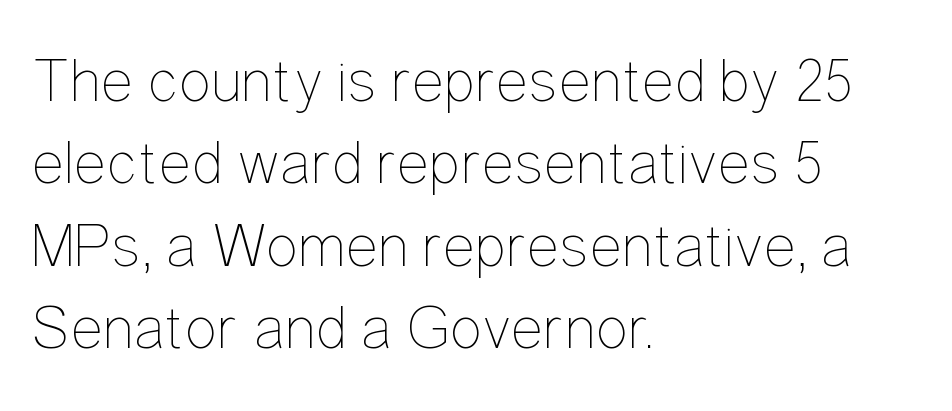
The lines are quadded left. The space directly below the letters is spotless. Spacing verdict: proportional, widths tailored to each character. Ascenders rise straight up at ninety degrees.
